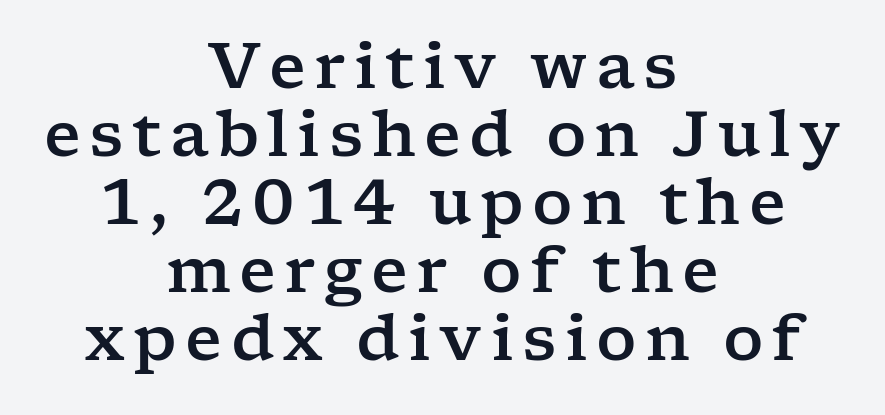
Q: Is the text italic (slanted)? A: No, it is upright.
Q: Is the typeface a serif or a sans-serif typeface? A: Serif.
Q: Is the text underlined? A: No.
Q: How is the paragraph aligned? A: Centered.
Q: Is the spacing between lines tight, normal or loose? A: Tight.
Q: Width (condensed, normal, or wide)? A: Wide.
Q: Stroke contrast? A: Low.
Q: x-height? A: Medium.
Q: Monospaced? A: No.
